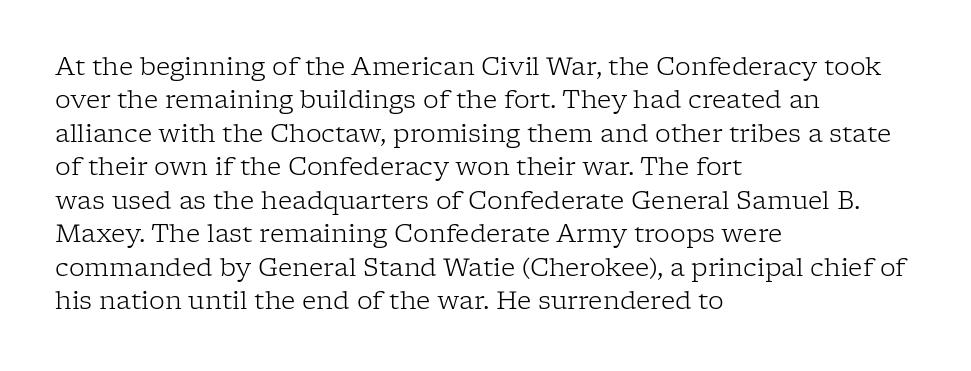
Notice how the stems are strictly vertical — no italics here. Clear beneath every line of the passage. Compared with typical paragraphs, the rows here are spaced about the same. The letters look calm and open, with moderate or lighter stems. Spacing between characters is what you'd get straight out of the box.
